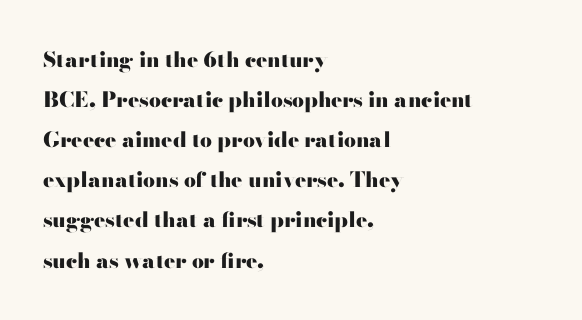
A clean baseline with only descenders dipping below it. I'd describe the lettering as bold — thick and assertive. Students, note that the glyphs here touch the page at normal intervals. The letters stand straight up with perfectly vertical stems.
